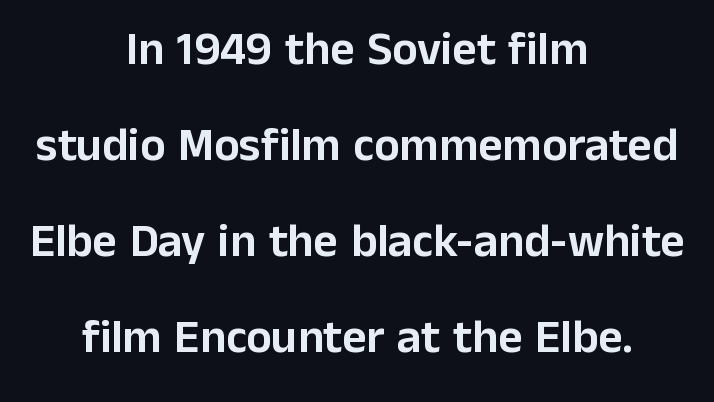
The image shows 47 px sans-serif type, upright; set centered, loose line spacing (2.04x), normal letter spacing, not underlined; low stroke contrast and a medium x-height.
